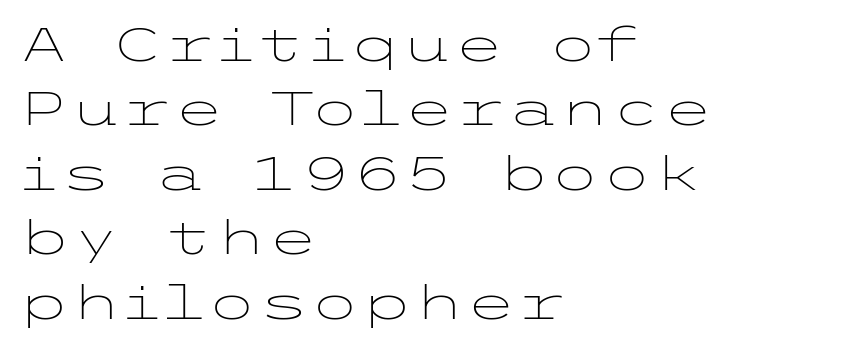
The image shows 47 px light, wide sans-serif type, upright; set left-aligned, normal line spacing (1.37x), normal letter spacing, not underlined; low stroke contrast and a medium x-height.
